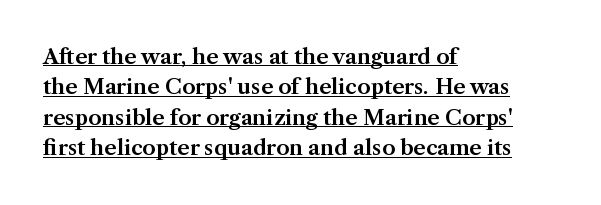
Q: Is the text italic (slanted)? A: No, it is upright.
Q: Is the text underlined? A: Yes.
Q: How is the paragraph aligned? A: Left-aligned.
Q: Is the spacing between letters normal or unusually wide? A: Normal.
Q: Is the spacing between lines tight, normal or loose? A: Normal.
